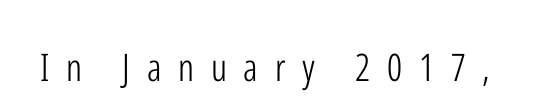
Classification — sans serif. This rendering features lettering with no underline. Nope, not italic — everything's standing straight. The letters advance in unequal steps, a hallmark of proportional type. The font is comparable to plain body text, perhaps lighter. Observe the wide spacing: letters keep a clear distance from each other.
